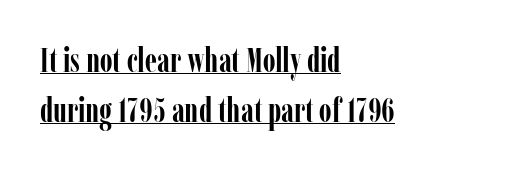
The image shows 33 px semibold, condensed serif type, upright; set left-aligned, normal line spacing (1.51x), normal letter spacing, underlined; low stroke contrast and a medium x-height.
